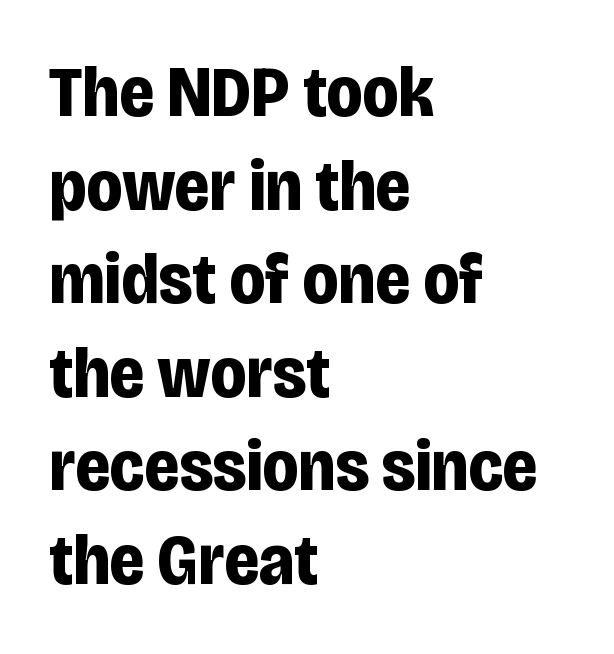
The image shows 72 px bold, condensed sans-serif type, upright; set left-aligned, normal line spacing (1.3x), normal letter spacing, not underlined; low stroke contrast and a large x-height.
